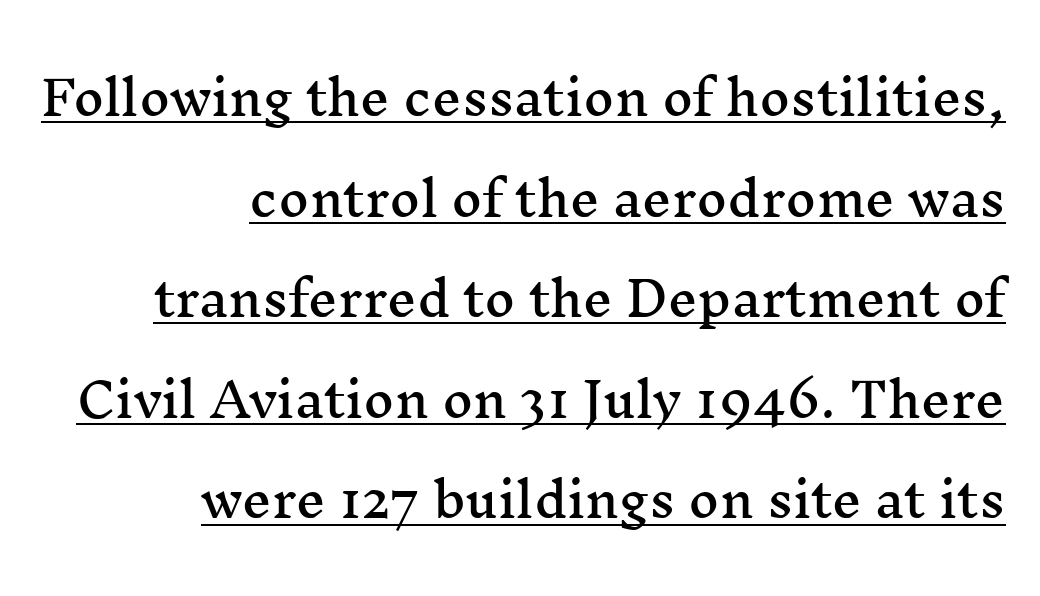
{"serif": "yes", "italic": "no", "width": "wide", "stroke_contrast": "medium", "x_height": "medium", "monospaced": "no", "underline": "yes", "align": "right", "line_spacing": "loose", "line_spacing_ratio": 2.14, "letter_spacing": "normal", "letter_spacing_em": 0.0, "glyph_px": 47}
